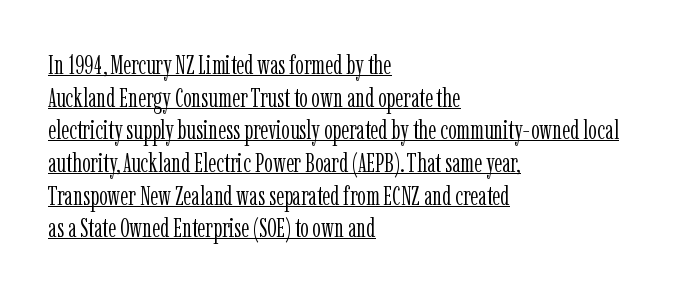
{"italic": "no", "bold": "no", "underline": "yes", "align": "left", "line_spacing_ratio": 1.21, "letter_spacing": "normal", "letter_spacing_em": 0.0, "glyph_px": 27}
